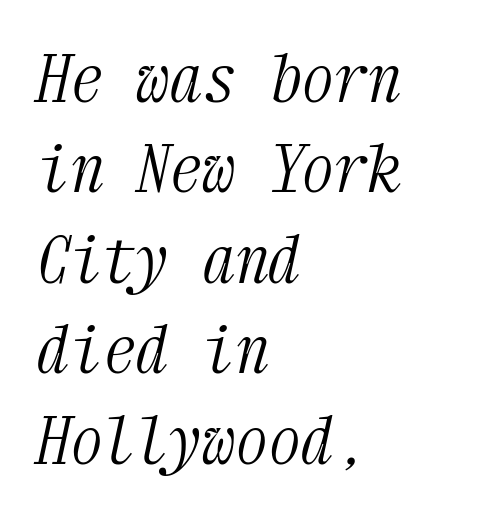
Q: Is the text bold? A: No.
Q: Is the text italic (slanted)? A: Yes, it leans right by about 12 degrees.
Q: Is the typeface a serif or a sans-serif typeface? A: Serif.
Q: Is the text underlined? A: No.
Q: How is the paragraph aligned? A: Left-aligned.
Q: Is the spacing between letters normal or unusually wide? A: Normal.
Q: Is the spacing between lines tight, normal or loose? A: Normal.
Q: Width (condensed, normal, or wide)? A: Condensed.
Q: Stroke contrast? A: Medium.
Q: x-height? A: Medium.
Q: Monospaced? A: Yes.
